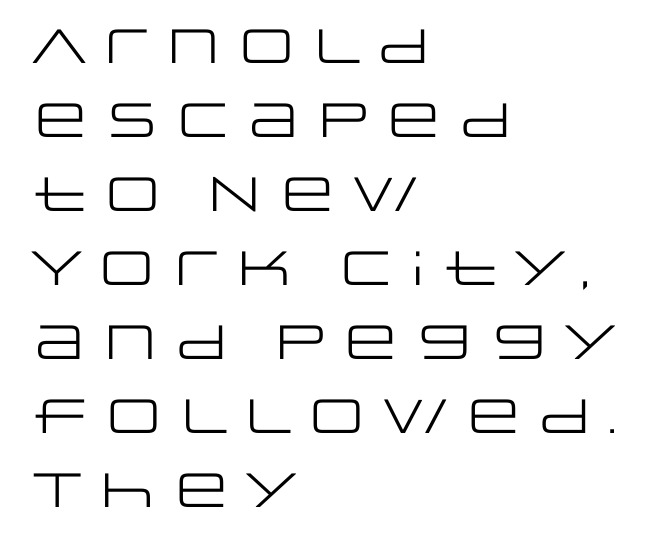
The image shows 48 px regular-weight, wide sans-serif type, upright; set left-aligned, normal line spacing (1.54x), normal letter spacing, not underlined; low stroke contrast and a large x-height.
